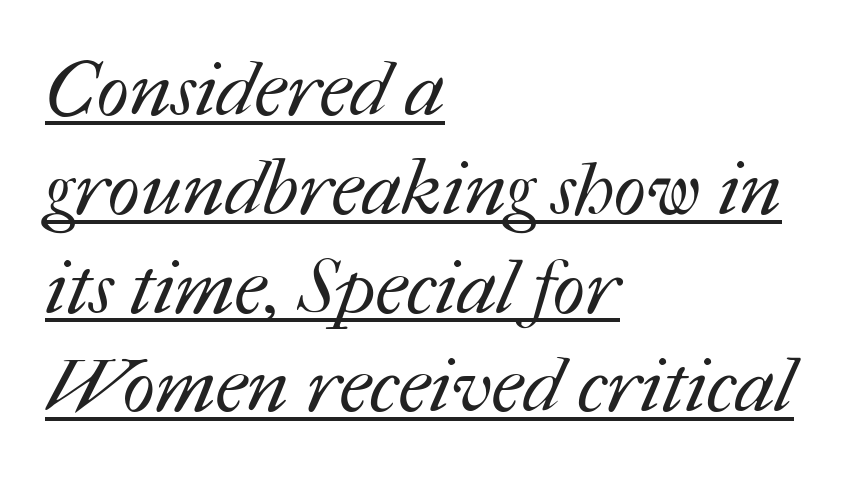
The image shows 76 px regular-weight type; set left-aligned, normal line spacing (1.3x), normal letter spacing, underlined; medium stroke contrast and a medium x-height.
